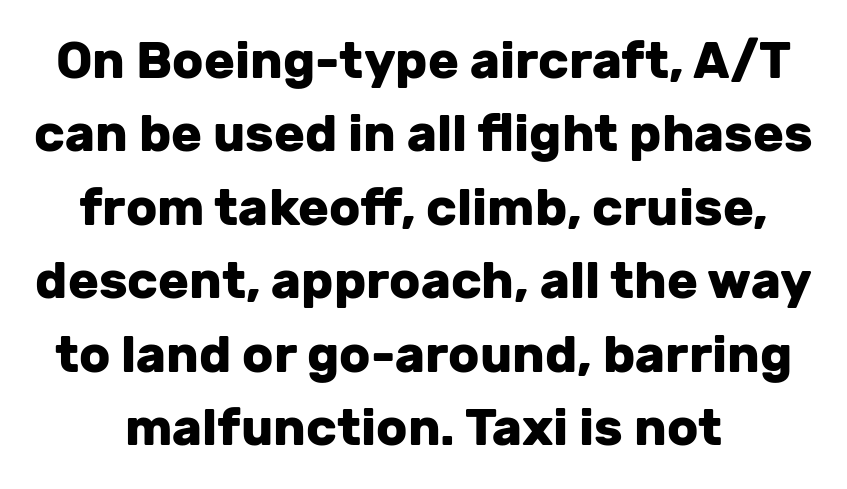
The image shows 51 px heavy sans-serif type, upright; set normal line spacing (1.44x), normal letter spacing, not underlined; low stroke contrast and a medium x-height.
